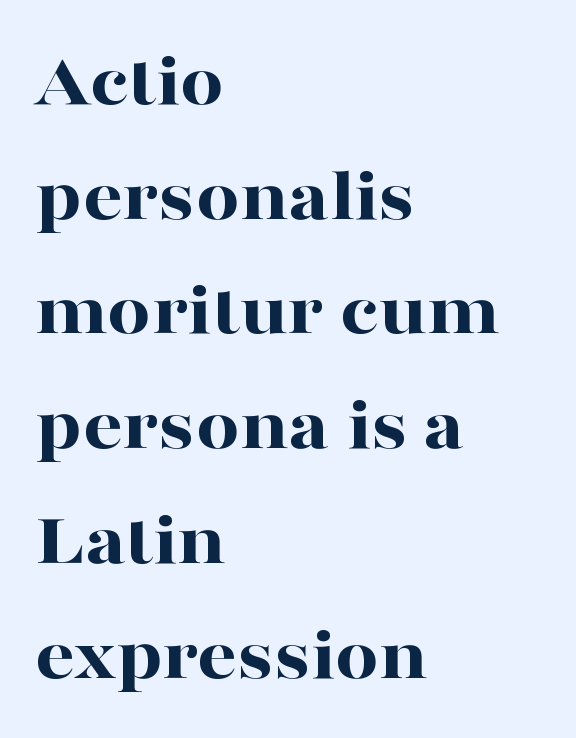
The strokes are fattened all the way to bold. Observe the serifs anchoring each vertical stroke in this sample. The type is set solid horizontally, with unmodified tracking. This sample is left-justified, so line endings fall wherever the words run out. Check the space under the baseline: it is left empty. Character widths vary here, with narrow letters taking less room than wide ones.
